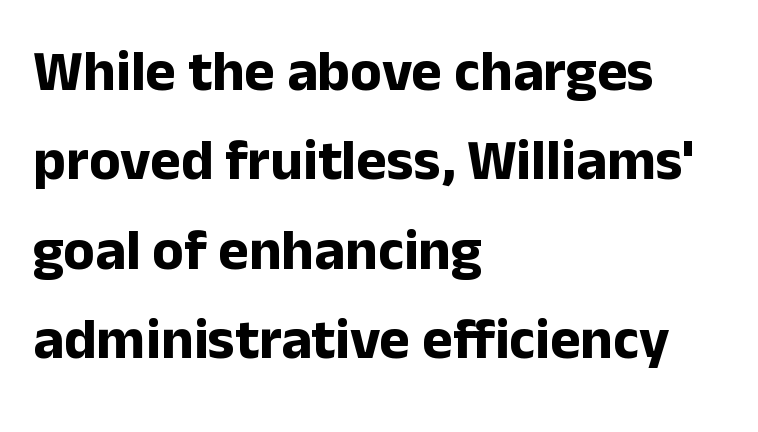
{"serif": "no", "italic": "no", "bold": "yes", "weight": "bold", "width": "normal", "stroke_contrast": "low", "x_height": "medium", "monospaced": "no", "underline": "no", "align": "left", "line_spacing": "normal", "line_spacing_ratio": 1.54, "letter_spacing": "normal", "letter_spacing_em": 0.0, "glyph_px": 58}
